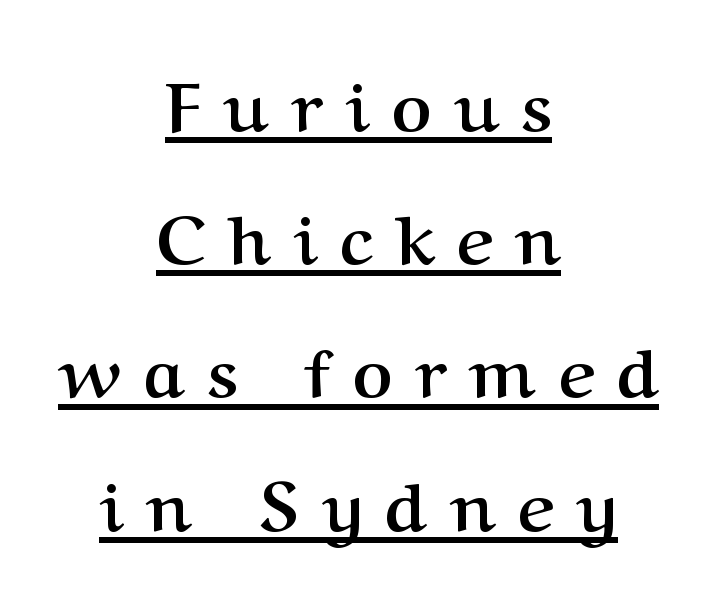
{"serif": "yes", "italic": "no", "bold": "yes", "weight": "semibold", "width": "normal", "stroke_contrast": "medium", "x_height": "medium", "monospaced": "no", "underline": "yes", "align": "center", "line_spacing": "loose", "line_spacing_ratio": 1.93, "letter_spacing": "wide", "letter_spacing_em": 0.33, "glyph_px": 69}
